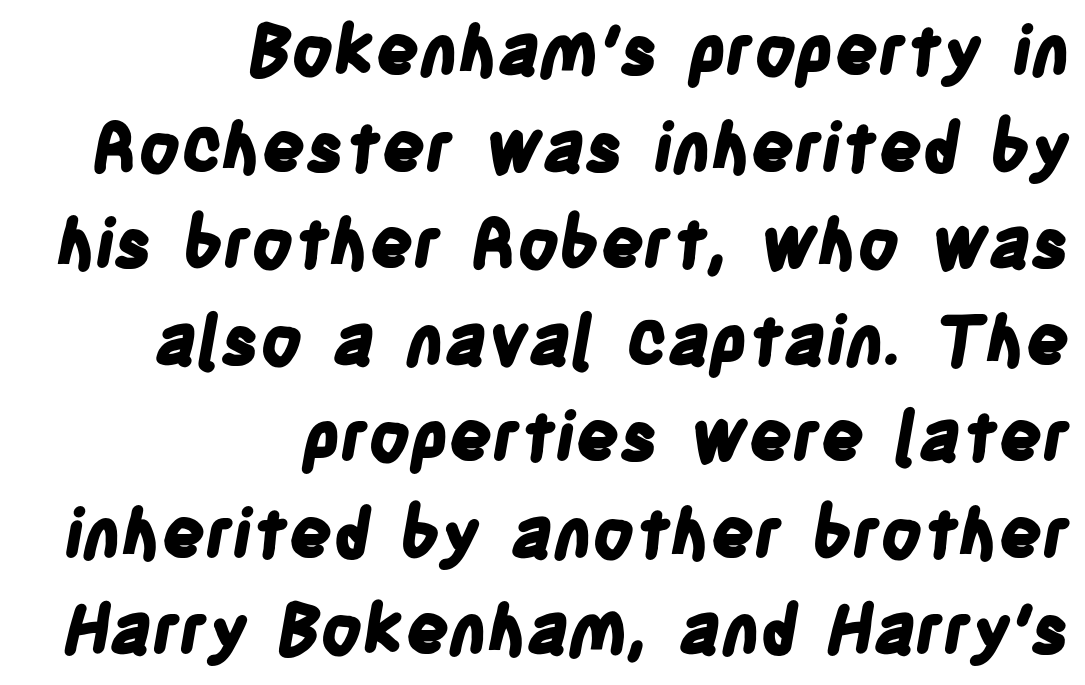
Note the varied advance widths — an 'i' is clearly narrower than an 'm'. Leading matches the norm, producing a regular column. Type without underlining. Teacher's note: observe the even right margin — that is flush-right alignment.
